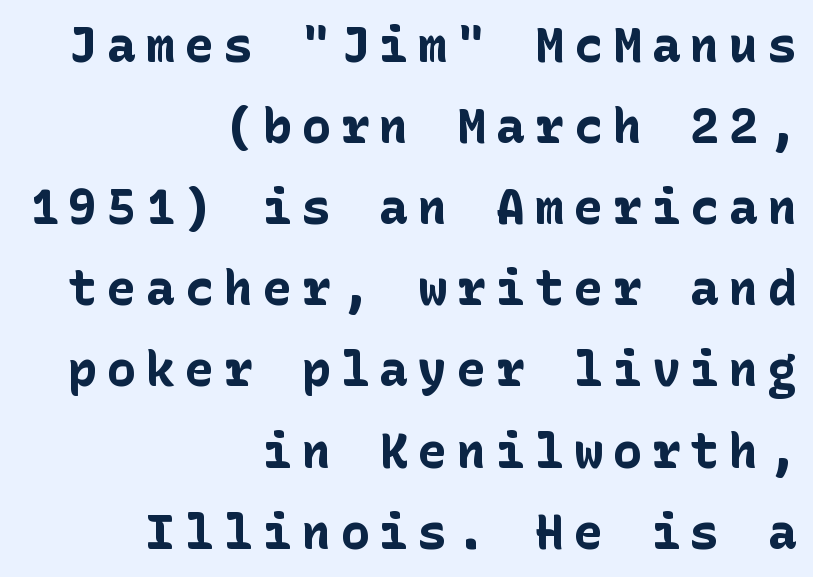
{"serif": "no", "italic": "no", "bold": "yes", "weight": "bold", "width": "normal", "stroke_contrast": "low", "x_height": "medium", "underline": "no", "align": "right", "line_spacing": "normal", "line_spacing_ratio": 1.69, "letter_spacing": "wide", "letter_spacing_em": 0.21, "glyph_px": 48}
